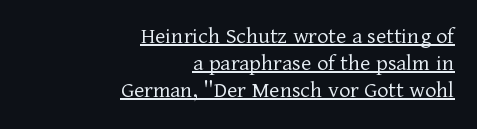
The image shows 24 px text type, upright; set right-aligned, tight line spacing (1.13x), normal letter spacing, underlined.
